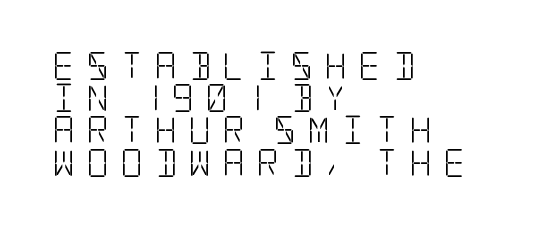
{"serif": "yes", "italic": "no", "bold": "no", "weight": "light", "width": "condensed", "stroke_contrast": "low", "x_height": "large", "underline": "no", "align": "left", "line_spacing": "tight", "line_spacing_ratio": 1.15, "letter_spacing": "wide", "letter_spacing_em": 0.4, "glyph_px": 28}
